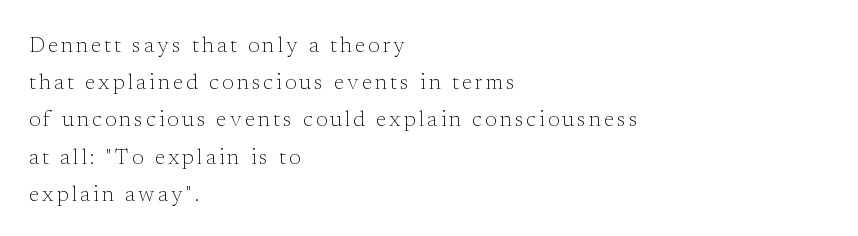
{"italic": "no", "bold": "no", "underline": "no", "align": "left", "line_spacing_ratio": 1.77, "glyph_px": 21}
